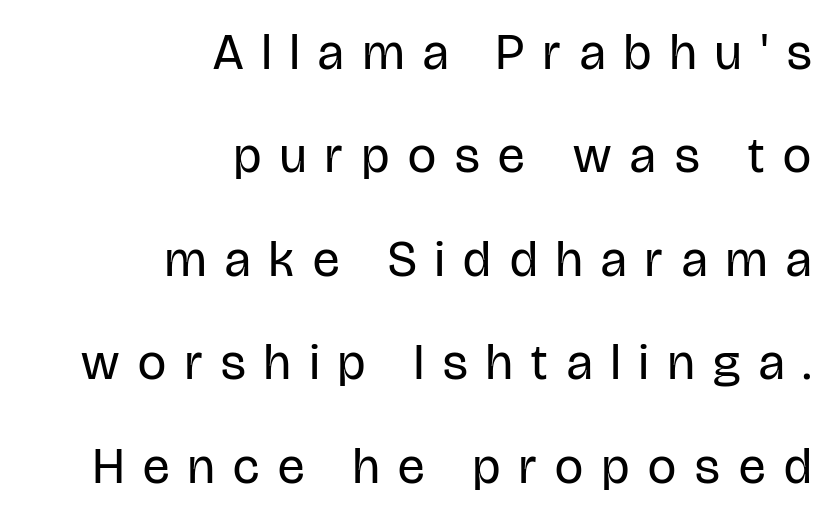
{"serif": "no", "italic": "no", "bold": "no", "weight": "regular", "width": "condensed", "stroke_contrast": "low", "x_height": "large", "monospaced": "no", "underline": "no", "align": "right", "line_spacing": "loose", "line_spacing_ratio": 2.07, "letter_spacing": "wide", "letter_spacing_em": 0.38, "glyph_px": 50}
